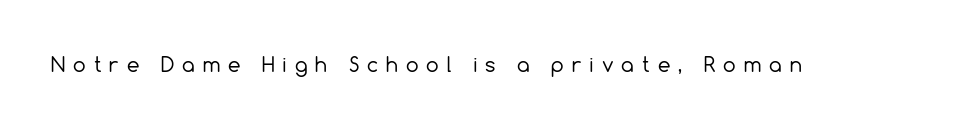
{"italic": "no", "bold": "no", "underline": "no", "letter_spacing": "wide", "letter_spacing_em": 0.4, "glyph_px": 20}
